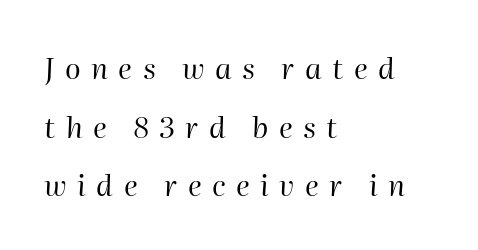
Q: Is the text bold? A: No.
Q: Is the text italic (slanted)? A: Yes, it leans right by about 2 degrees.
Q: Is the text underlined? A: No.
Q: How is the paragraph aligned? A: Left-aligned.
Q: Is the spacing between letters normal or unusually wide? A: Unusually wide.
Q: Is the spacing between lines tight, normal or loose? A: Loose.
Q: Width (condensed, normal, or wide)? A: Normal.
Q: Stroke contrast? A: High.
Q: x-height? A: Medium.
Q: Monospaced? A: No.
